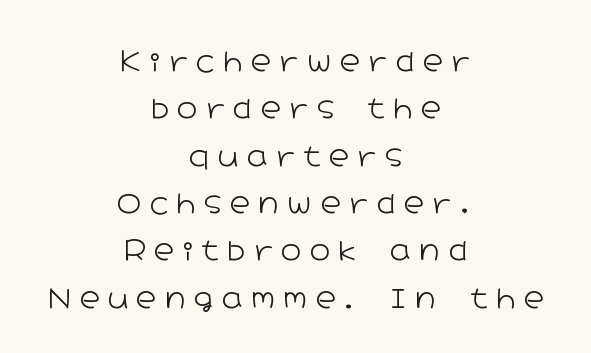
The image shows 28 px light, wide sans-serif type, upright; set centered, normal line spacing (1.69x), unusually wide letter spacing (+0.3 em), not underlined; low stroke contrast and a medium x-height.
